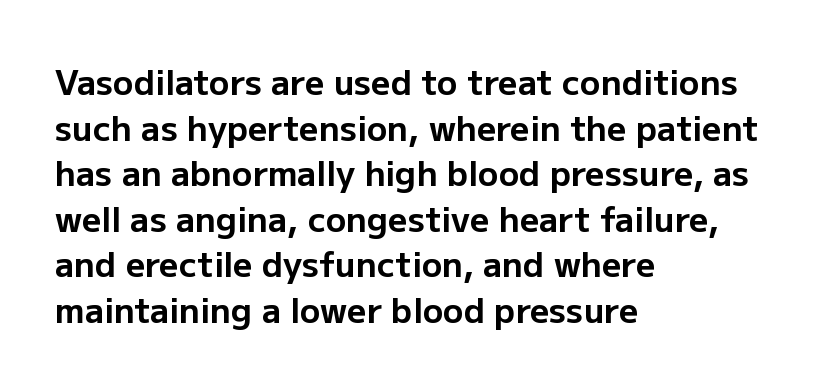
Q: Is the text bold? A: Yes.
Q: Is the text italic (slanted)? A: No, it is upright.
Q: Is the typeface a serif or a sans-serif typeface? A: Sans-serif.
Q: Is the text underlined? A: No.
Q: How is the paragraph aligned? A: Left-aligned.
Q: Is the spacing between letters normal or unusually wide? A: Normal.
Q: Is the spacing between lines tight, normal or loose? A: Normal.
Q: Width (condensed, normal, or wide)? A: Normal.
Q: Stroke contrast? A: Low.
Q: x-height? A: Medium.
Q: Monospaced? A: No.
